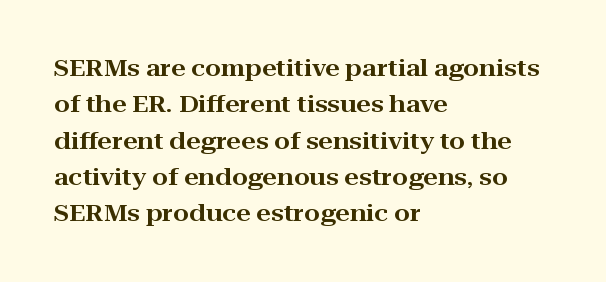
Q: Is the text italic (slanted)? A: No, it is upright.
Q: Is the text underlined? A: No.
Q: How is the paragraph aligned? A: Left-aligned.
Q: Is the spacing between letters normal or unusually wide? A: Normal.
Q: Is the spacing between lines tight, normal or loose? A: Normal.
